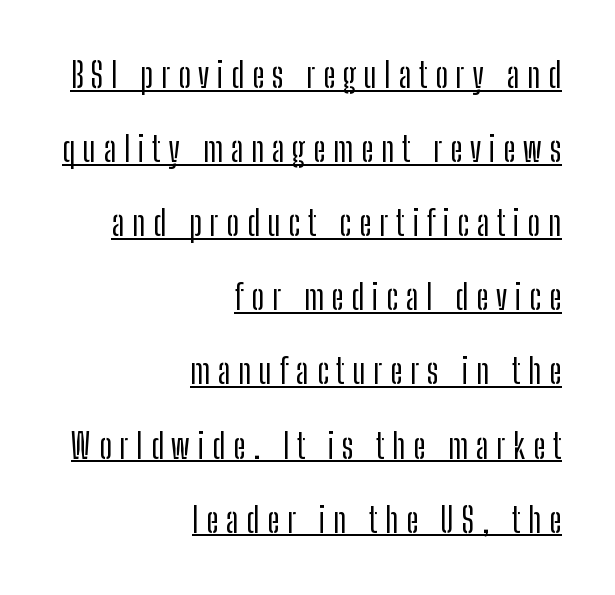
Looks like regular typesetting: each glyph gets only the width it needs. The text was rendered using a sans face with plain stroke endings. The designer dialed line spacing up above the default. A typographer would call this underscored text. Is there any slant? The stems are plumb. The ragged edge is on the left, which tells us the setting is flush right.
